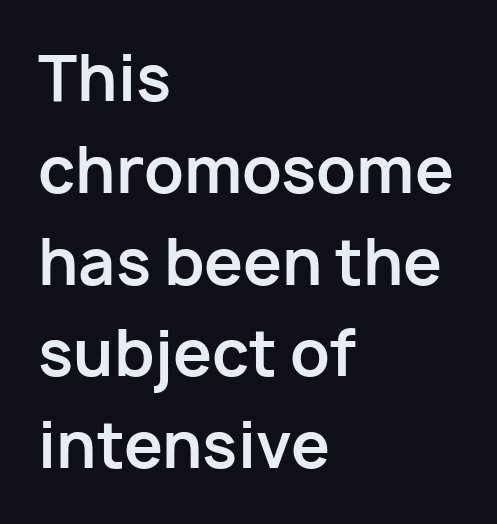
Q: Is the text bold? A: Yes.
Q: Is the text italic (slanted)? A: No, it is upright.
Q: Is the typeface a serif or a sans-serif typeface? A: Sans-serif.
Q: Is the text underlined? A: No.
Q: How is the paragraph aligned? A: Left-aligned.
Q: Is the spacing between letters normal or unusually wide? A: Normal.
Q: Is the spacing between lines tight, normal or loose? A: Normal.
Q: Width (condensed, normal, or wide)? A: Normal.
Q: Stroke contrast? A: Low.
Q: x-height? A: Medium.
Q: Monospaced? A: No.
